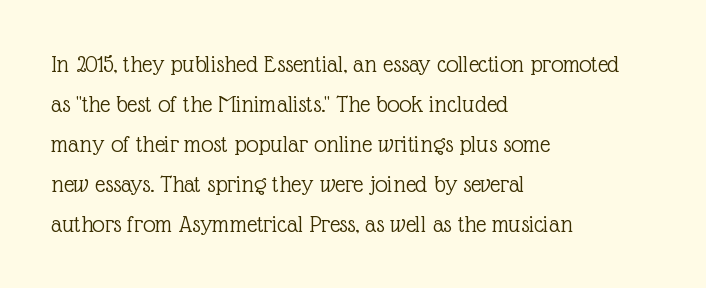
The area under the type is left untouched. A typesetter would mark this as roman, not italic. What's the leading like? Ordinary, nothing unusual. A typesetter would call this zero additional tracking. Which margin do the lines hug? The left one — the right edge is uneven. The cut favours lightness, reaching ordinary text weight at its darkest.
